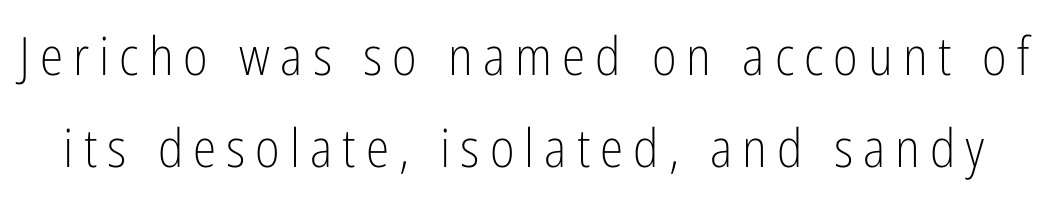
Serifs: no, the terminals of the letterforms are clean. Each row of text sits above clean, open space. The letters advance in unequal steps, a hallmark of proportional type. The lettering stays uniformly vertical, giving the passage a roman look.
